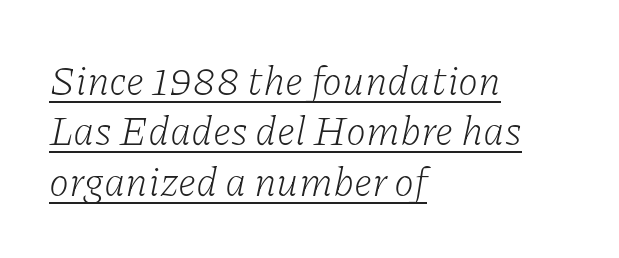
Varying glyph widths throughout — classic text-font behaviour. Notice how a bar underscores the lettering throughout. Yep, that's italic — everything's leaning. There is no visible air inserted between adjacent glyphs. The typeface chosen for these lines features serifs.
